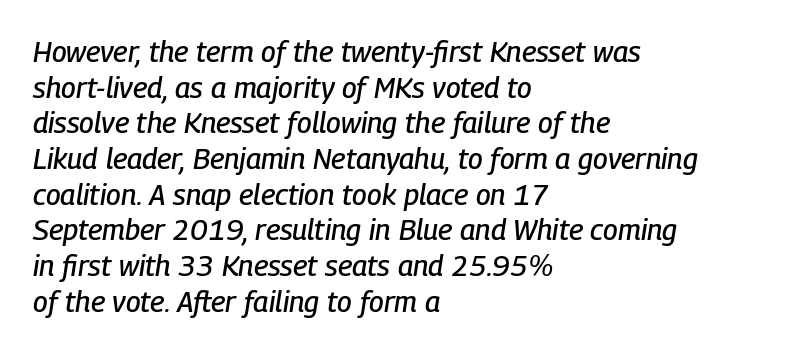
{"italic": "yes", "lean": "right", "slant_degrees": 9, "width": "condensed", "stroke_contrast": "low", "x_height": "medium", "monospaced": "no", "underline": "no", "align": "left", "line_spacing_ratio": 1.23, "letter_spacing": "normal", "letter_spacing_em": 0.0, "glyph_px": 29}
